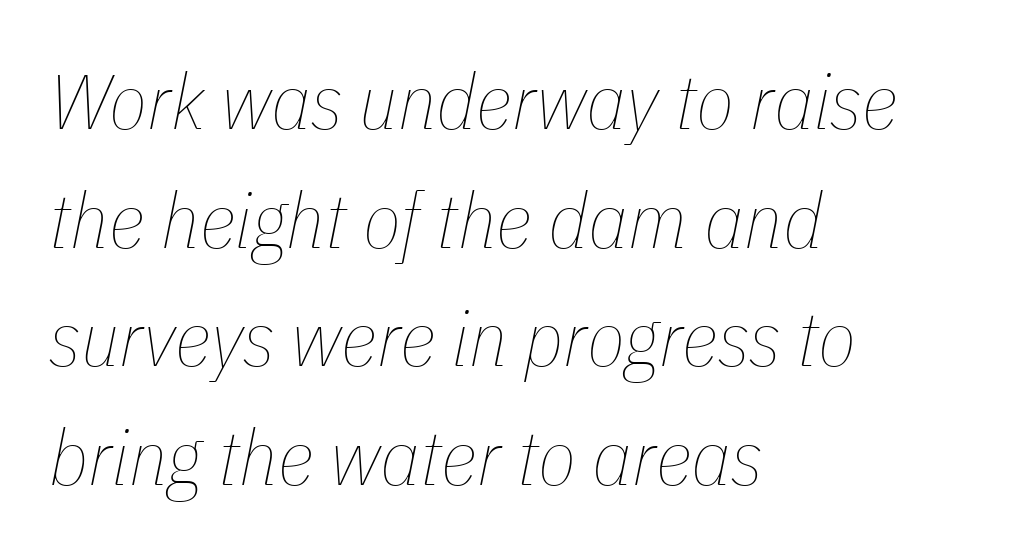
Q: Is the text bold? A: No.
Q: Is the text italic (slanted)? A: Yes, it leans right by about 11 degrees.
Q: Is the text underlined? A: No.
Q: How is the paragraph aligned? A: Left-aligned.
Q: Is the spacing between letters normal or unusually wide? A: Normal.
Q: Is the spacing between lines tight, normal or loose? A: Normal.
Q: Width (condensed, normal, or wide)? A: Condensed.
Q: Stroke contrast? A: Low.
Q: x-height? A: Medium.
Q: Monospaced? A: No.
